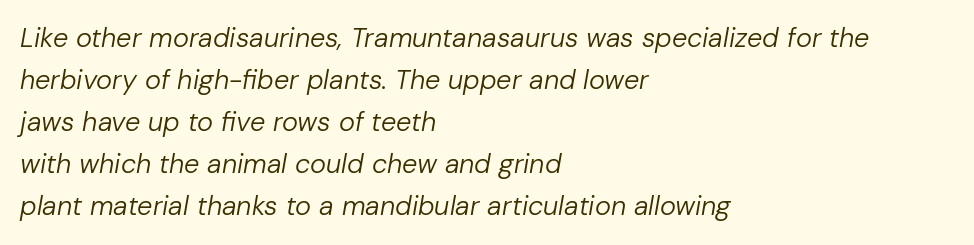
{"italic": "yes", "lean": "right", "slant_degrees": 10, "bold": "no", "underline": "no", "align": "left", "line_spacing": "normal", "line_spacing_ratio": 1.56, "letter_spacing": "normal", "letter_spacing_em": 0.0, "glyph_px": 27}
